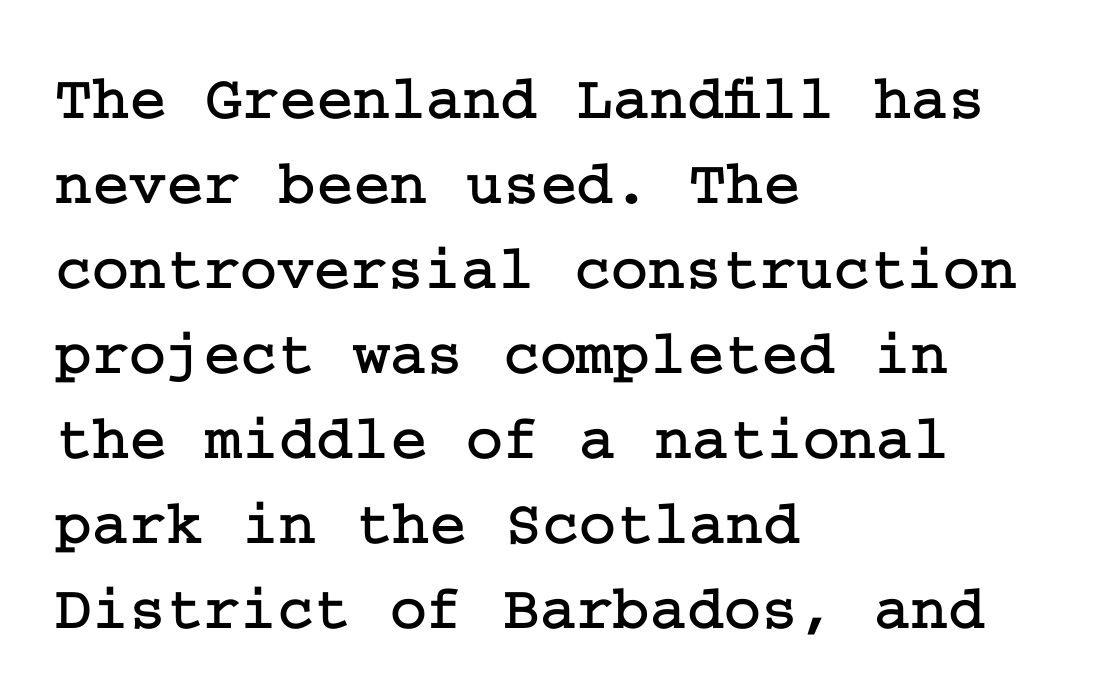
Q: Is the text italic (slanted)? A: No, it is upright.
Q: Is the typeface a serif or a sans-serif typeface? A: Serif.
Q: Is the text underlined? A: No.
Q: How is the paragraph aligned? A: Left-aligned.
Q: Is the spacing between letters normal or unusually wide? A: Normal.
Q: Is the spacing between lines tight, normal or loose? A: Normal.
Q: Width (condensed, normal, or wide)? A: Normal.
Q: Stroke contrast? A: Low.
Q: x-height? A: Medium.
